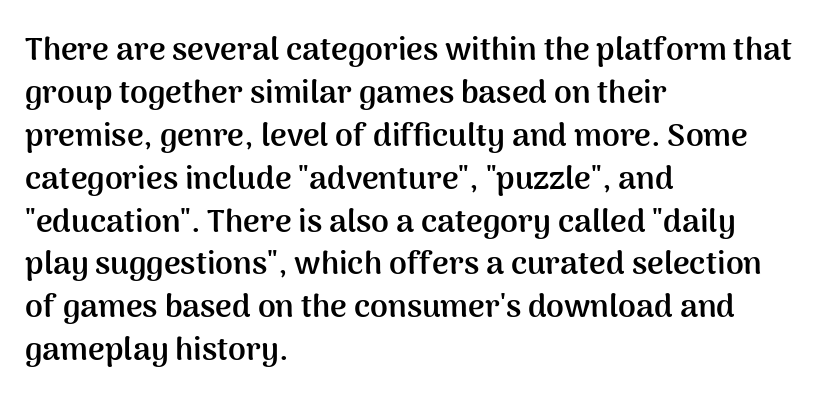
{"serif": "no", "italic": "no", "bold": "yes", "weight": "semibold", "width": "normal", "stroke_contrast": "medium", "x_height": "medium", "monospaced": "no", "underline": "no", "align": "left", "line_spacing": "normal", "line_spacing_ratio": 1.34, "letter_spacing": "normal", "letter_spacing_em": 0.0, "glyph_px": 32}
